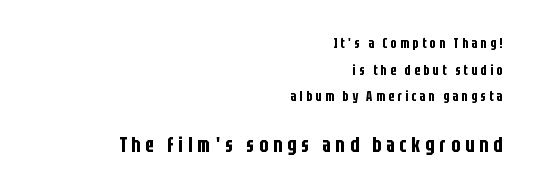
The image shows 21 px text type, upright; set right-aligned, loose line spacing (1.9x), unusually wide letter spacing (+0.24 em), not underlined; the second (bottom) block is 1.5x larger.
